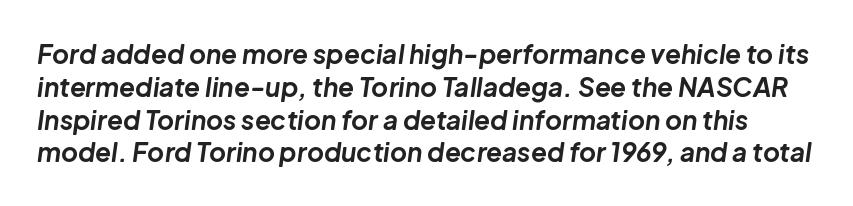
The image shows 26 px bold type, italic (leaning right); set normal line spacing (1.26x), normal letter spacing, not underlined.
